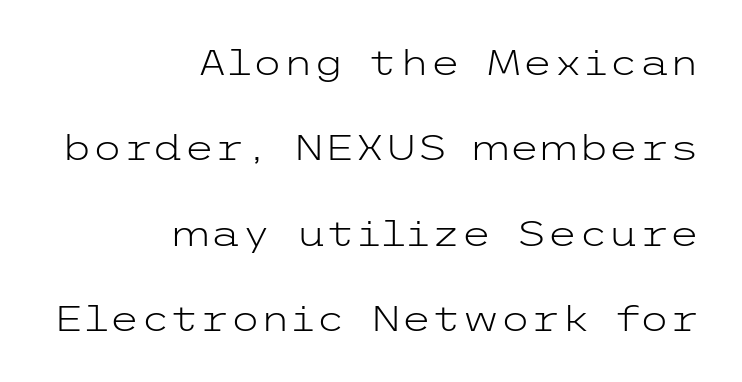
The space directly below the letters is spotless. The weight tops out at a normal text grade. Notice the wide empty band between every row — that's loose leading. Typeset ragged left — the right edge is the straight one. There is no visible air inserted between adjacent glyphs. Upright lettering throughout.
